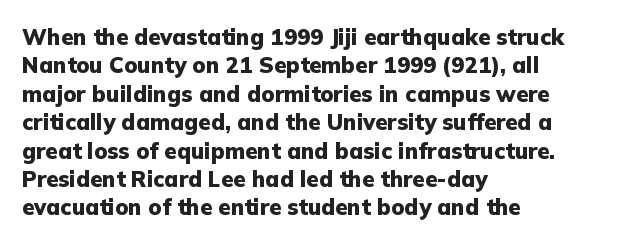
This is the regular roman posture of the typeface. The lines in this sample share a left origin and differ only in where they stop. Standard letterfit; no display-style spreading of the glyphs. Heavy-handed strokes throughout: this text is bold. The space directly below the letters is spotless.
